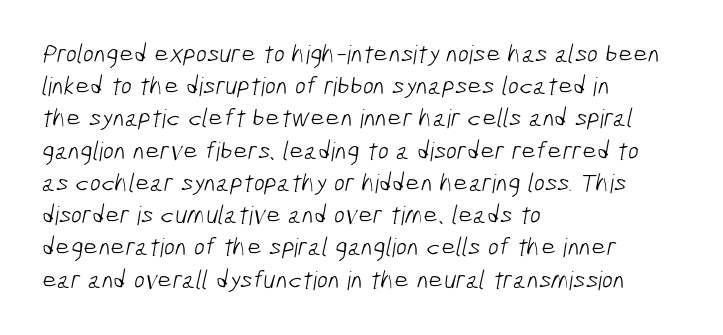
{"bold": "no", "underline": "no", "align": "left", "line_spacing_ratio": 1.24, "letter_spacing": "normal", "letter_spacing_em": 0.0, "glyph_px": 26}
